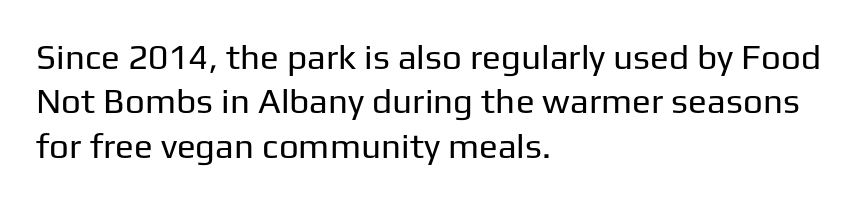
{"serif": "no", "italic": "no", "bold": "no", "weight": "regular", "width": "normal", "stroke_contrast": "low", "x_height": "medium", "monospaced": "no", "underline": "no", "align": "left", "line_spacing": "normal", "line_spacing_ratio": 1.27, "letter_spacing": "normal", "letter_spacing_em": 0.0, "glyph_px": 35}
